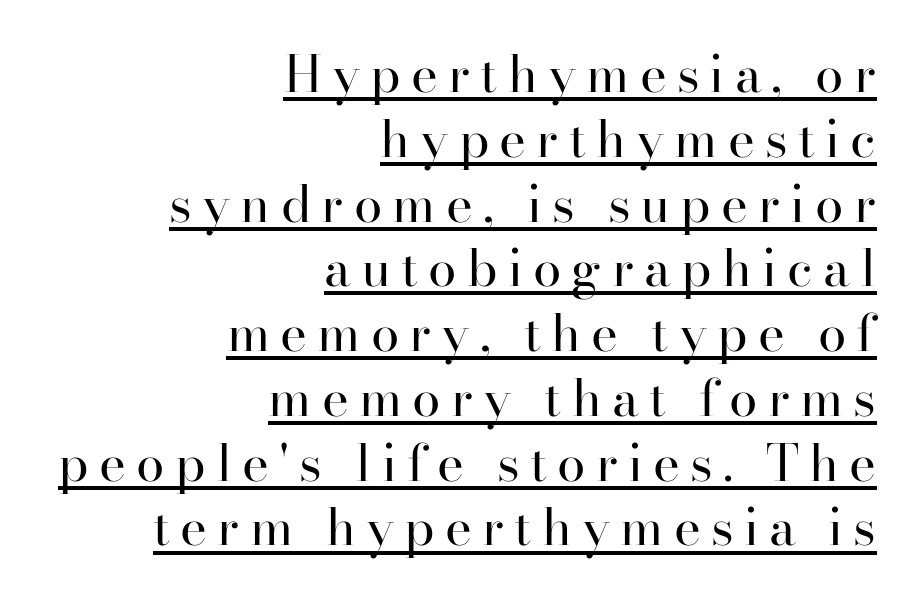
{"serif": "yes", "italic": "no", "bold": "no", "weight": "regular", "width": "normal", "stroke_contrast": "high", "x_height": "small", "monospaced": "no", "underline": "yes", "align": "right", "line_spacing": "normal", "line_spacing_ratio": 1.27, "letter_spacing": "wide", "letter_spacing_em": 0.2, "glyph_px": 51}
